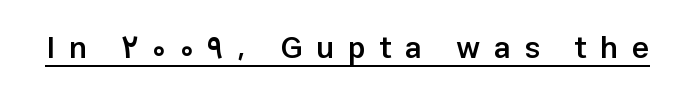
The image shows 31 px semibold sans-serif type, upright; set unusually wide letter spacing (+0.44 em), underlined; low stroke contrast and a medium x-height.
